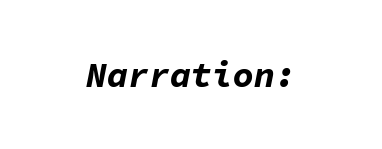
{"italic": "yes", "lean": "right", "slant_degrees": 11, "bold": "yes", "weight": "bold", "width": "normal", "stroke_contrast": "low", "x_height": "medium", "monospaced": "yes", "underline": "no", "letter_spacing": "normal", "letter_spacing_em": 0.0, "glyph_px": 35}
